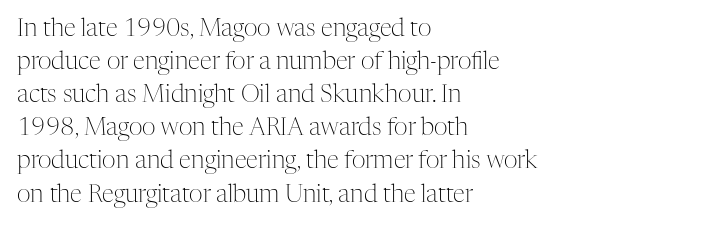
{"italic": "no", "bold": "no", "underline": "no", "align": "left", "line_spacing": "normal", "line_spacing_ratio": 1.38, "letter_spacing": "normal", "letter_spacing_em": 0.0, "glyph_px": 24}
